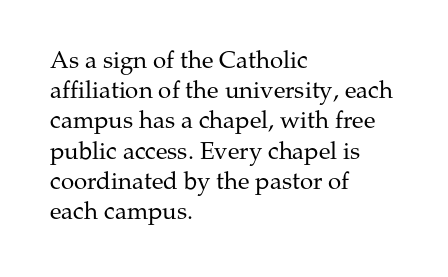
The weight would be labelled regular, book, light, or lighter still. Every stem runs plumb, perpendicular to the baseline. Descender tails drop into unmarked territory. One glance says typical: line gaps are just what's usual.
